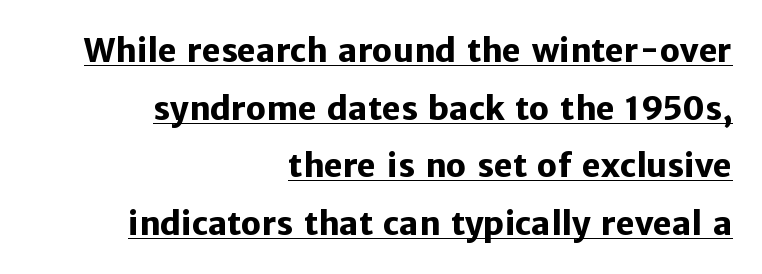
{"serif": "no", "italic": "no", "bold": "yes", "weight": "heavy", "width": "normal", "stroke_contrast": "low", "x_height": "medium", "monospaced": "no", "underline": "yes", "align": "right", "line_spacing_ratio": 1.8, "letter_spacing": "normal", "letter_spacing_em": 0.0, "glyph_px": 32}
